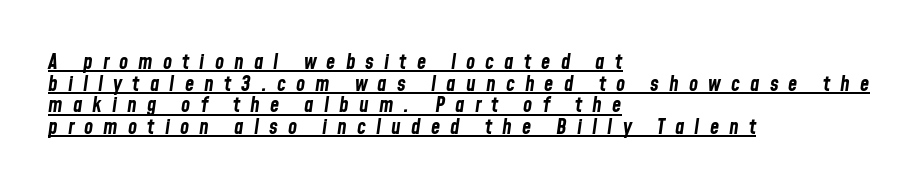
{"italic": "yes", "lean": "right", "slant_degrees": 8, "bold": "yes", "underline": "yes", "align": "left", "line_spacing": "tight", "line_spacing_ratio": 1.03, "letter_spacing": "wide", "letter_spacing_em": 0.48, "glyph_px": 21}
